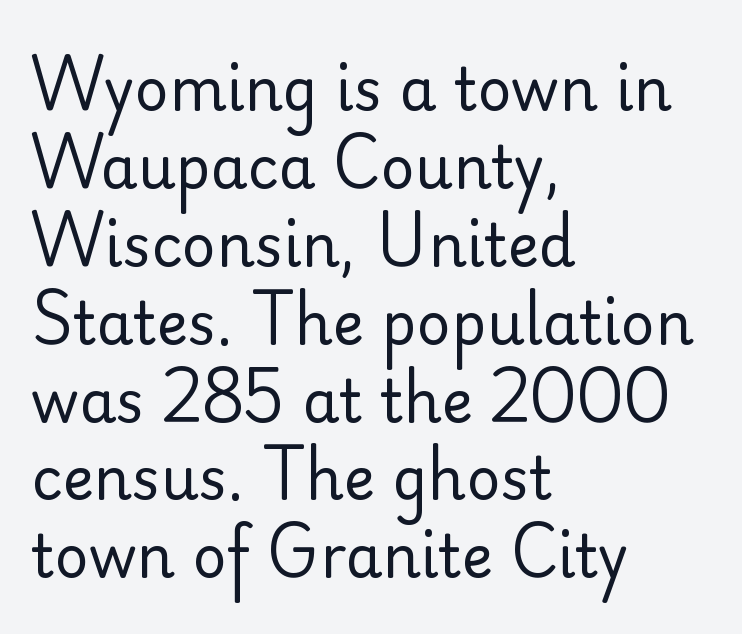
The image shows 59 px regular-weight sans-serif type, upright; set left-aligned, normal line spacing (1.32x), normal letter spacing, not underlined; low stroke contrast and a small x-height.
